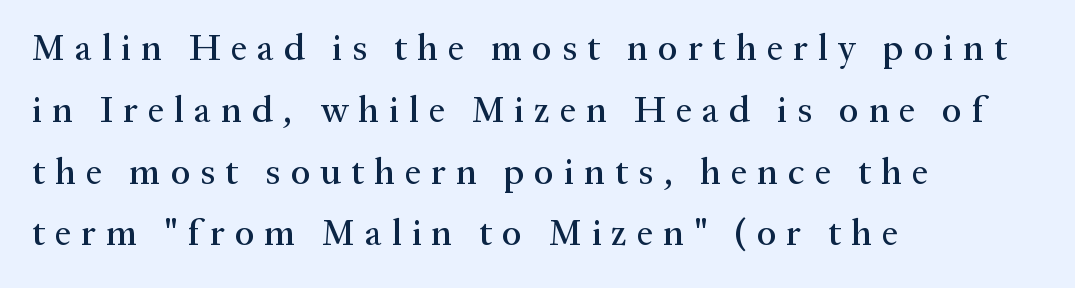
{"serif": "yes", "italic": "no", "width": "normal", "stroke_contrast": "medium", "x_height": "medium", "monospaced": "no", "underline": "no", "align": "left", "line_spacing": "normal", "line_spacing_ratio": 1.67, "letter_spacing": "wide", "letter_spacing_em": 0.27, "glyph_px": 37}
